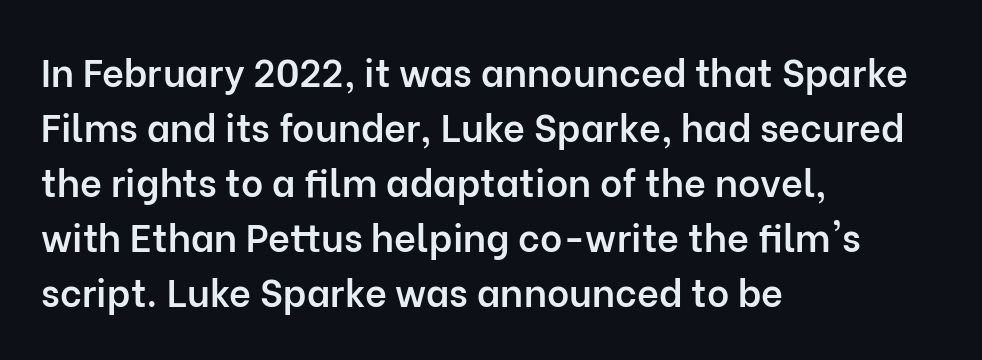
Short note: letters normally spaced. Posture: straight, roman, zero tilt. Serifs: no, the terminals of the letterforms are clean. Students, observe: this is what conventionally led text looks like. The rendering uses natural spacing where letterforms have individual widths. The words here are not underlined.
